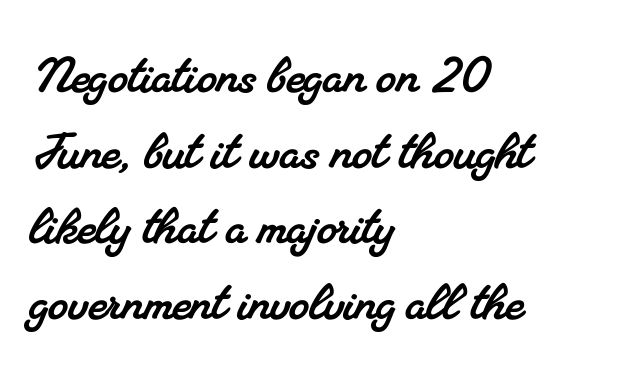
Q: Is the typeface a serif or a sans-serif typeface? A: Serif.
Q: Is the text underlined? A: No.
Q: How is the paragraph aligned? A: Left-aligned.
Q: Is the spacing between letters normal or unusually wide? A: Normal.
Q: Width (condensed, normal, or wide)? A: Normal.
Q: Stroke contrast? A: Medium.
Q: x-height? A: Small.
Q: Monospaced? A: No.
